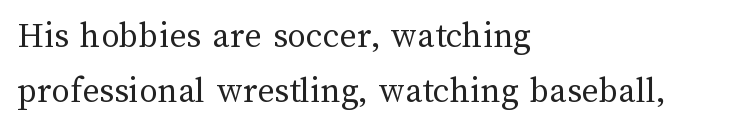
The letters sit at their default tracking, neither squeezed nor spread. Compared with typical paragraphs, the rows here are spaced about the same. Summary of weight: not heavy and not bold. The space directly below the letters is spotless. Every character sits straight up, as roman type does.
